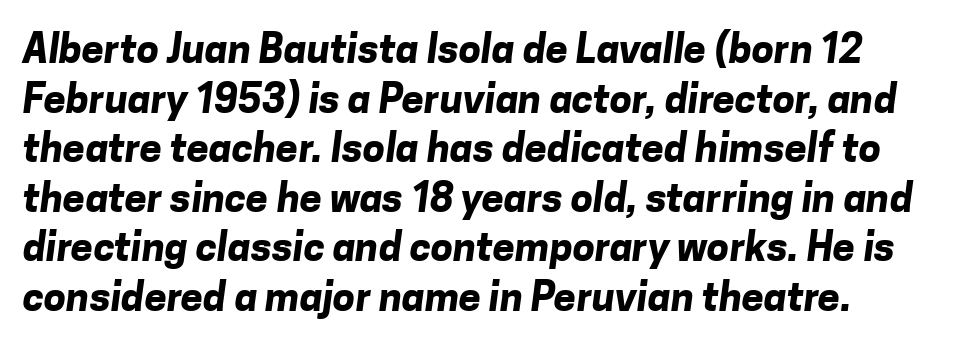
{"serif": "no", "bold": "yes", "weight": "bold", "width": "normal", "stroke_contrast": "low", "x_height": "medium", "monospaced": "no", "underline": "no", "align": "left", "line_spacing_ratio": 1.24, "letter_spacing": "normal", "letter_spacing_em": 0.0, "glyph_px": 40}
